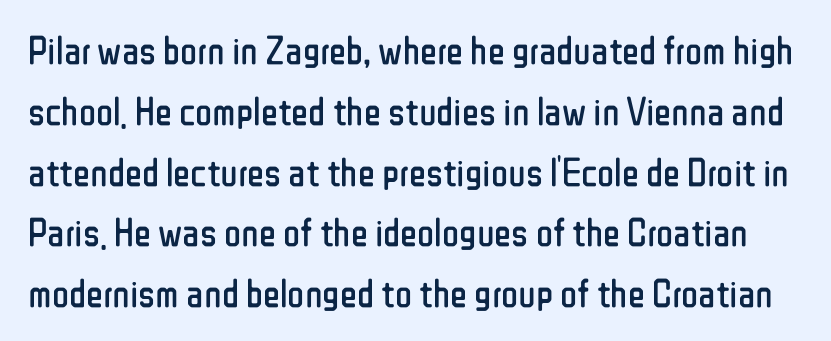
Serifs: no, the terminals of the letterforms are clean. Is this a fixed-width face? No — the glyphs have proportional, varying widths. Is the type heavy? It reads as light-to-regular instead. Vertically, the passage feels balanced, rows spaced as you'd expect.
